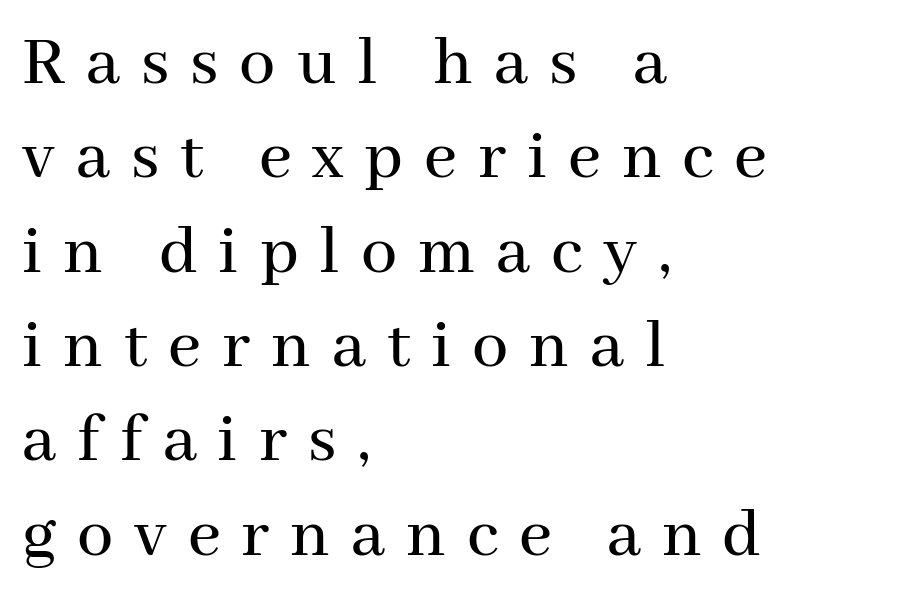
The lettering stays uniformly vertical, giving the passage a roman look. Teacher's note: observe the even left margin — that is flush-left alignment. Characters follow at a spacing far wider than the type designer built in. These lines sit exactly where default settings would place them. The foot of each line stays bare and open. A serif font was chosen for this passage.
